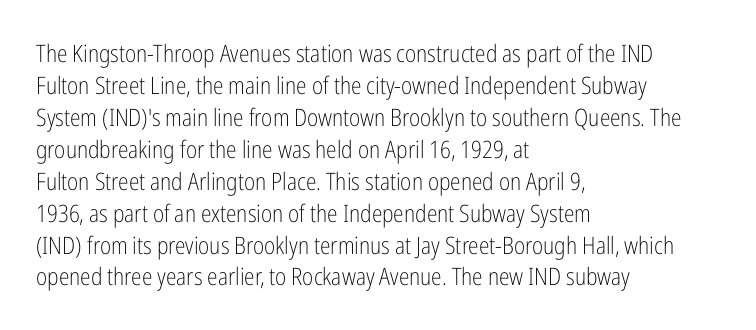
A bare baseline throughout the passage. Does the lettering tilt? It doesn't — this is upright. Leftover space on each line is placed entirely after the last word. Regarding leading, the lines here are spaced in the standard way. Inter-character spacing is left at the font's built-in metrics. Compared with a typical body face, this is equally light or lighter still.
